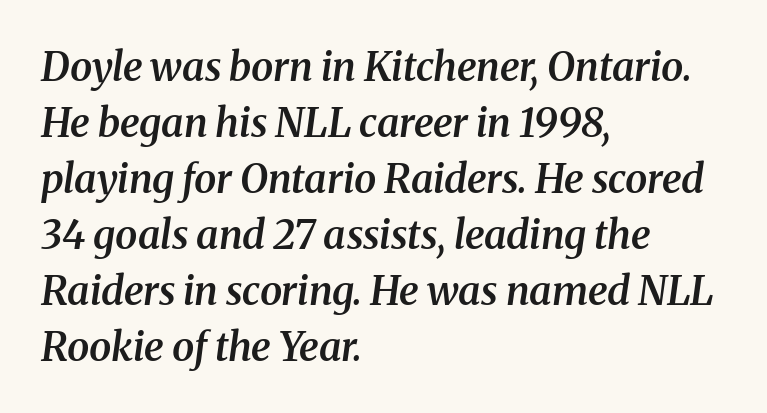
Regarding leading, the lines here are spaced in the standard way. Typographic density is moderately raised because the face is semibold. Short and long lines alike share a common starting point at left. You could not count columns in this text — the font is proportionally spaced.
